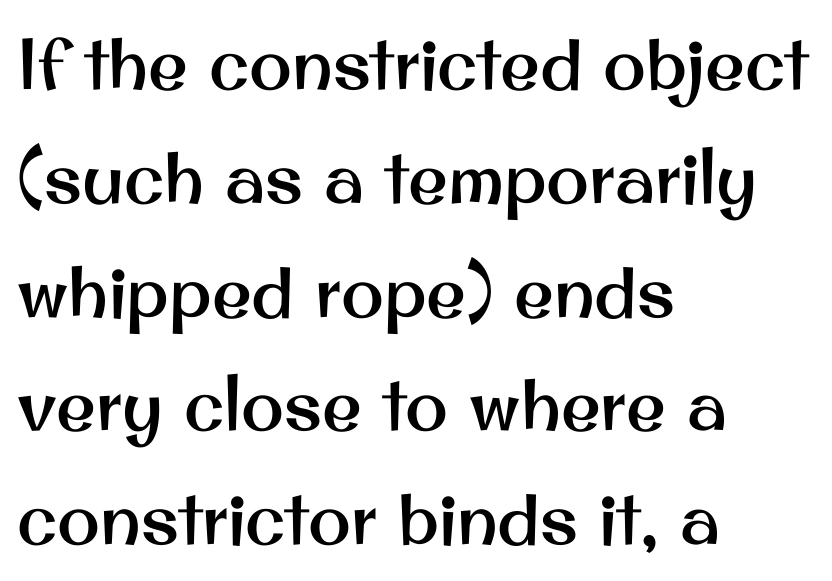
{"serif": "no", "italic": "no", "width": "normal", "stroke_contrast": "medium", "x_height": "small", "monospaced": "no", "underline": "no", "align": "left", "line_spacing": "normal", "line_spacing_ratio": 1.58, "letter_spacing": "normal", "letter_spacing_em": 0.0, "glyph_px": 72}
